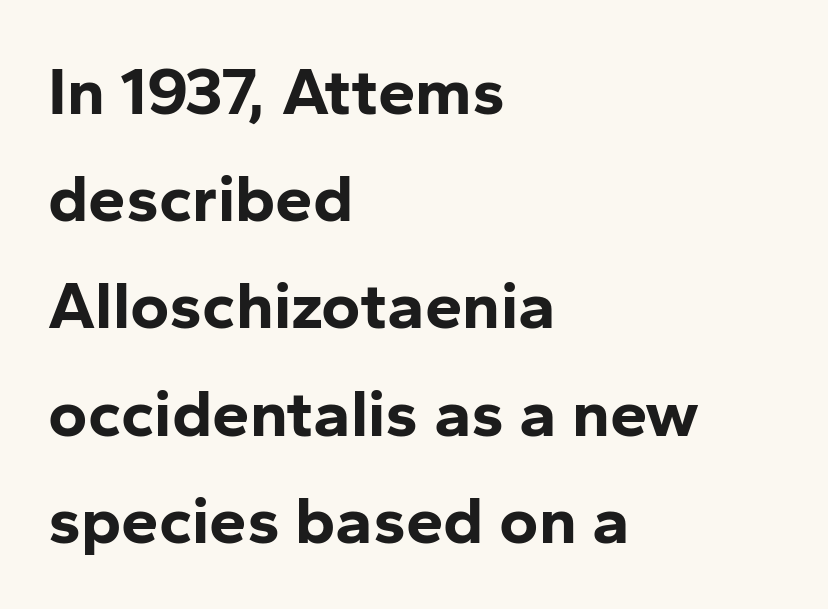
Q: Is the text bold? A: Yes.
Q: Is the text italic (slanted)? A: No, it is upright.
Q: Is the typeface a serif or a sans-serif typeface? A: Sans-serif.
Q: Is the text underlined? A: No.
Q: How is the paragraph aligned? A: Left-aligned.
Q: Is the spacing between letters normal or unusually wide? A: Normal.
Q: Is the spacing between lines tight, normal or loose? A: Normal.
Q: Width (condensed, normal, or wide)? A: Normal.
Q: Stroke contrast? A: Low.
Q: x-height? A: Medium.
Q: Monospaced? A: No.
